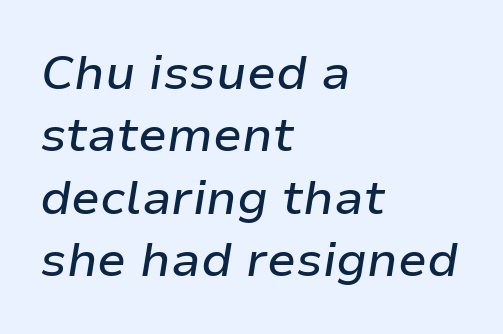
{"italic": "yes", "lean": "right", "slant_degrees": 9, "width": "normal", "stroke_contrast": "low", "x_height": "medium", "monospaced": "no", "underline": "no", "align": "left", "line_spacing": "normal", "line_spacing_ratio": 1.3, "letter_spacing": "normal", "letter_spacing_em": 0.0, "glyph_px": 48}
